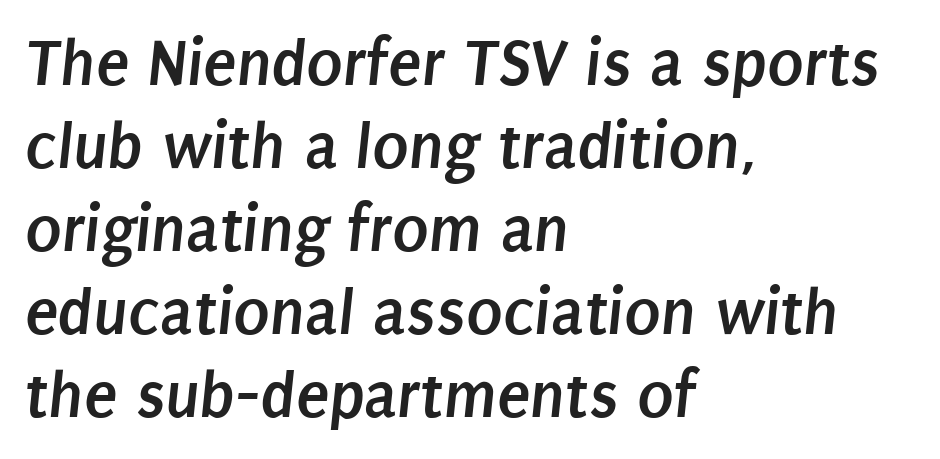
The image shows 68 px semibold, condensed sans-serif type; set left-aligned, line spacing 1.22x, normal letter spacing, not underlined; low stroke contrast and a large x-height.
